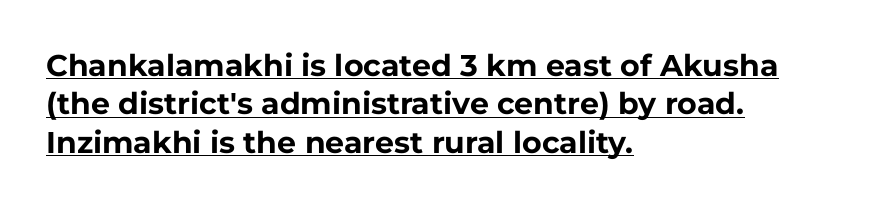
{"serif": "no", "italic": "no", "bold": "yes", "weight": "bold", "width": "normal", "stroke_contrast": "low", "x_height": "medium", "monospaced": "no", "underline": "yes", "align": "left", "line_spacing": "normal", "line_spacing_ratio": 1.28, "letter_spacing": "normal", "letter_spacing_em": 0.0, "glyph_px": 30}
